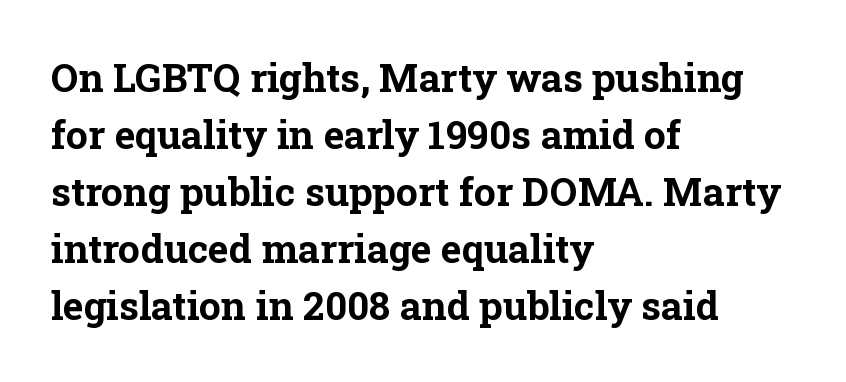
Q: Is the text bold? A: Yes.
Q: Is the text italic (slanted)? A: No, it is upright.
Q: Is the typeface a serif or a sans-serif typeface? A: Serif.
Q: Is the text underlined? A: No.
Q: How is the paragraph aligned? A: Left-aligned.
Q: Is the spacing between letters normal or unusually wide? A: Normal.
Q: Is the spacing between lines tight, normal or loose? A: Normal.
Q: Width (condensed, normal, or wide)? A: Normal.
Q: Stroke contrast? A: Low.
Q: x-height? A: Medium.
Q: Monospaced? A: No.
